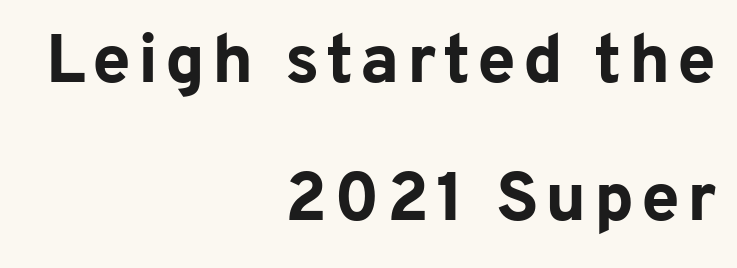
Rendered with straight, roman letterforms. The space beneath each line is pristine and unruled. Weight check: bold — yes, fully. A typesetter would label this face a sans. Is this a fixed-width face? No — the glyphs have proportional, varying widths.
